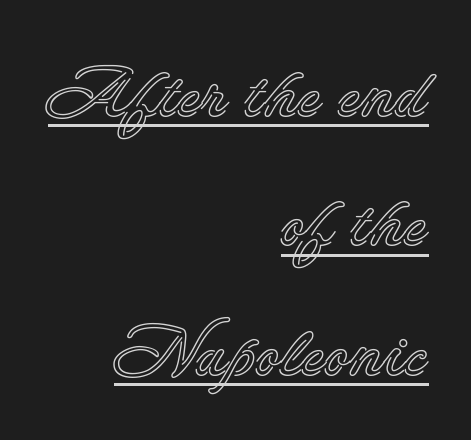
The image shows 70 px text type; set right-aligned, line spacing 1.85x, normal letter spacing, underlined; a small x-height.
